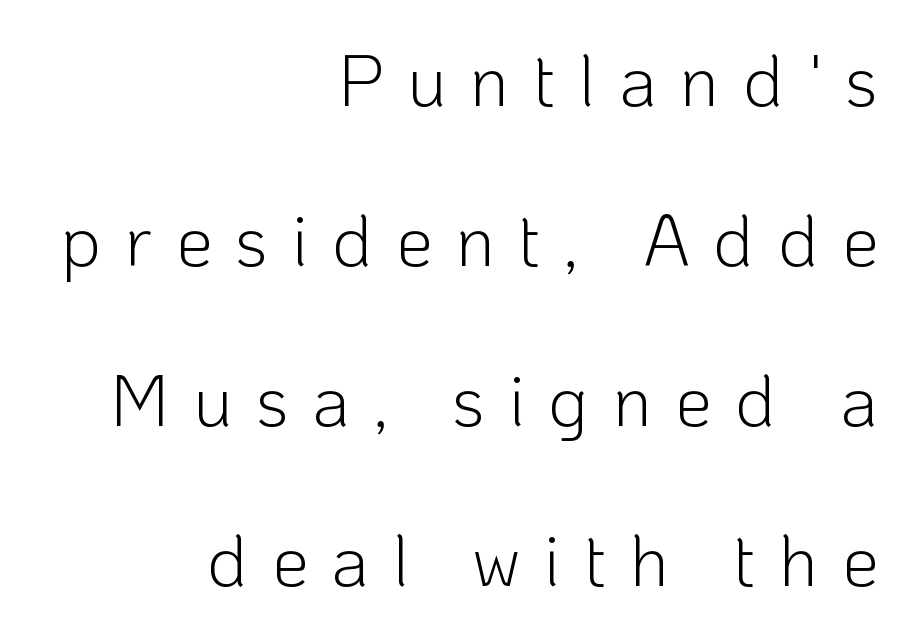
The image shows 73 px light sans-serif type, upright; set right-aligned, loose line spacing (2.19x), unusually wide letter spacing (+0.32 em), not underlined; low stroke contrast and a medium x-height.
